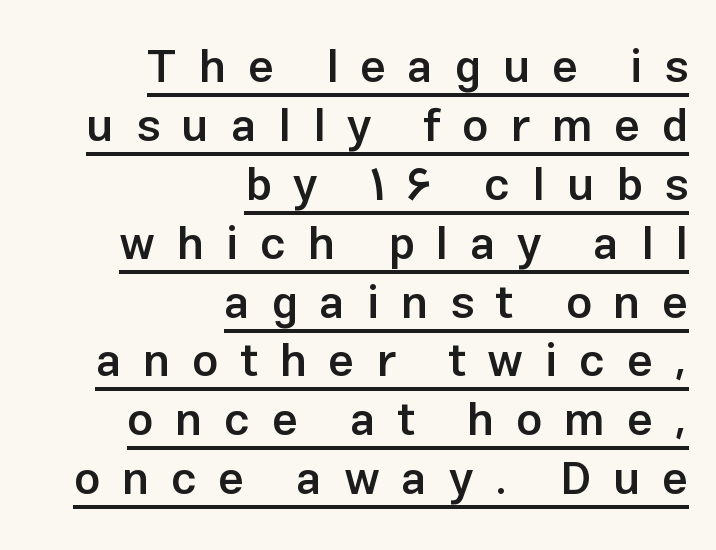
Q: Is the text bold? A: Semi-bold.
Q: Is the text italic (slanted)? A: No, it is upright.
Q: Is the typeface a serif or a sans-serif typeface? A: Sans-serif.
Q: Is the text underlined? A: Yes.
Q: How is the paragraph aligned? A: Right-aligned.
Q: Is the spacing between letters normal or unusually wide? A: Unusually wide.
Q: Is the spacing between lines tight, normal or loose? A: Normal.
Q: Width (condensed, normal, or wide)? A: Normal.
Q: Stroke contrast? A: Low.
Q: x-height? A: Medium.
Q: Monospaced? A: No.
